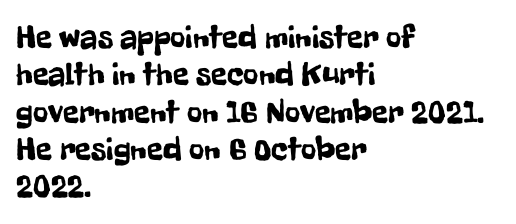
The image shows 33 px condensed sans-serif type, upright; set left-aligned, tight line spacing (1.13x), normal letter spacing, not underlined; low stroke contrast and a medium x-height.
